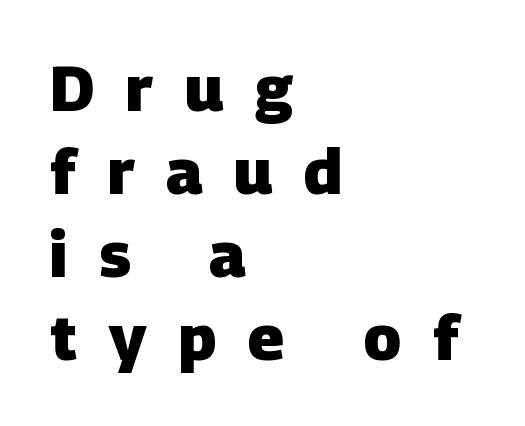
Q: Is the text bold? A: Yes.
Q: Is the typeface a serif or a sans-serif typeface? A: Sans-serif.
Q: Is the text underlined? A: No.
Q: How is the paragraph aligned? A: Left-aligned.
Q: Is the spacing between letters normal or unusually wide? A: Unusually wide.
Q: Is the spacing between lines tight, normal or loose? A: Normal.
Q: Width (condensed, normal, or wide)? A: Normal.
Q: Stroke contrast? A: Low.
Q: x-height? A: Large.
Q: Monospaced? A: No.
